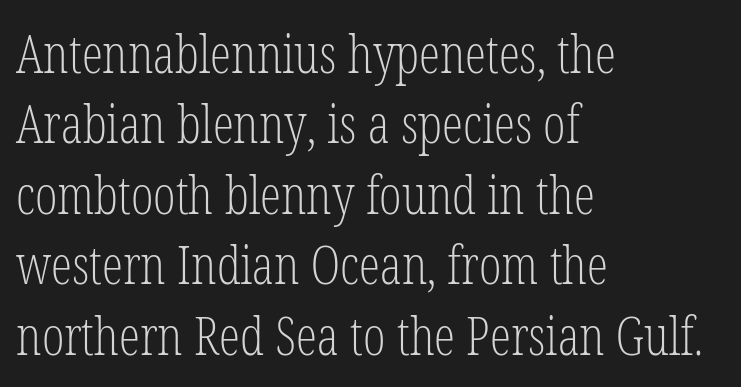
Q: Is the text bold? A: No.
Q: Is the text italic (slanted)? A: No, it is upright.
Q: Is the typeface a serif or a sans-serif typeface? A: Serif.
Q: Is the text underlined? A: No.
Q: How is the paragraph aligned? A: Left-aligned.
Q: Is the spacing between letters normal or unusually wide? A: Normal.
Q: Is the spacing between lines tight, normal or loose? A: Normal.
Q: Width (condensed, normal, or wide)? A: Condensed.
Q: Stroke contrast? A: Low.
Q: x-height? A: Medium.
Q: Monospaced? A: No.
